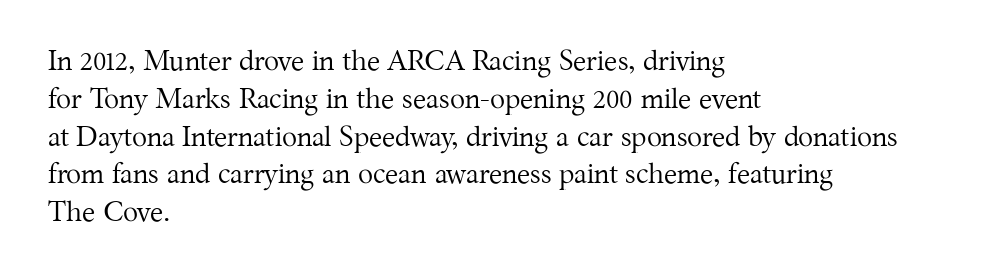
Q: Is the text bold? A: No.
Q: Is the text italic (slanted)? A: No, it is upright.
Q: Is the typeface a serif or a sans-serif typeface? A: Serif.
Q: Is the text underlined? A: No.
Q: How is the paragraph aligned? A: Left-aligned.
Q: Is the spacing between letters normal or unusually wide? A: Normal.
Q: Is the spacing between lines tight, normal or loose? A: Normal.
Q: Width (condensed, normal, or wide)? A: Normal.
Q: Stroke contrast? A: Medium.
Q: x-height? A: Medium.
Q: Monospaced? A: No.
